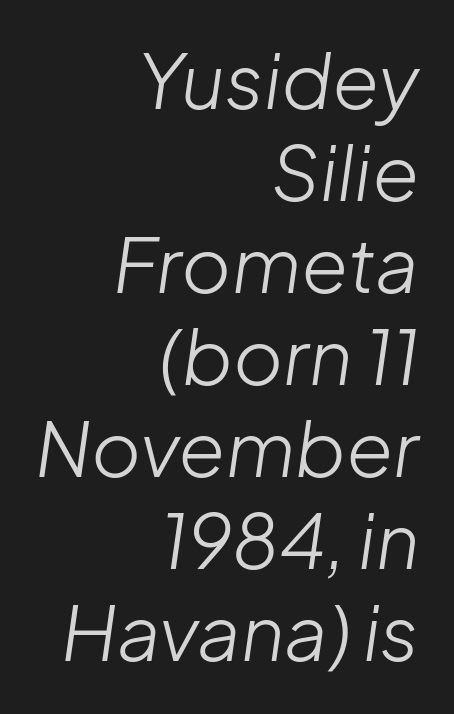
Q: Is the text bold? A: No.
Q: Is the text italic (slanted)? A: Yes, it leans right by about 8 degrees.
Q: Is the text underlined? A: No.
Q: How is the paragraph aligned? A: Right-aligned.
Q: Is the spacing between letters normal or unusually wide? A: Normal.
Q: Width (condensed, normal, or wide)? A: Normal.
Q: Stroke contrast? A: Low.
Q: x-height? A: Medium.
Q: Monospaced? A: No.
